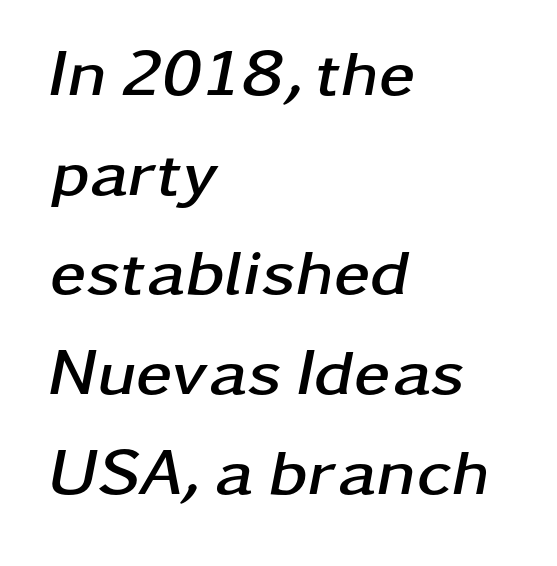
{"italic": "yes", "lean": "right", "slant_degrees": 11, "bold": "yes", "weight": "semibold", "width": "wide", "stroke_contrast": "low", "x_height": "medium", "monospaced": "no", "underline": "no", "align": "left", "line_spacing": "normal", "line_spacing_ratio": 1.51, "letter_spacing": "normal", "letter_spacing_em": 0.0, "glyph_px": 66}
